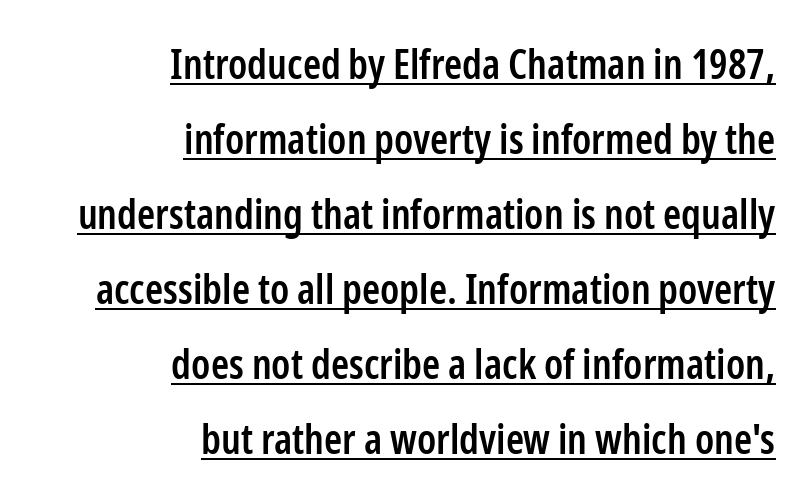
Q: Is the text bold? A: Semi-bold.
Q: Is the text italic (slanted)? A: No, it is upright.
Q: Is the typeface a serif or a sans-serif typeface? A: Sans-serif.
Q: Is the text underlined? A: Yes.
Q: How is the paragraph aligned? A: Right-aligned.
Q: Is the spacing between letters normal or unusually wide? A: Normal.
Q: Width (condensed, normal, or wide)? A: Condensed.
Q: Stroke contrast? A: Low.
Q: x-height? A: Medium.
Q: Monospaced? A: No.
